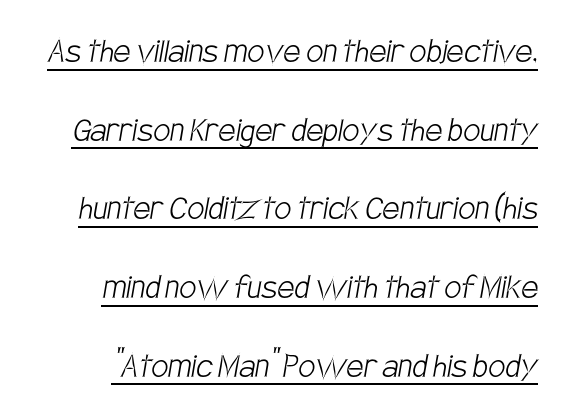
Vertical spacing — loose. The string is rendered with underlining switched on. These lines are composed in type without serifs. Here the designer chose a conventional face with non-uniform glyph widths.
